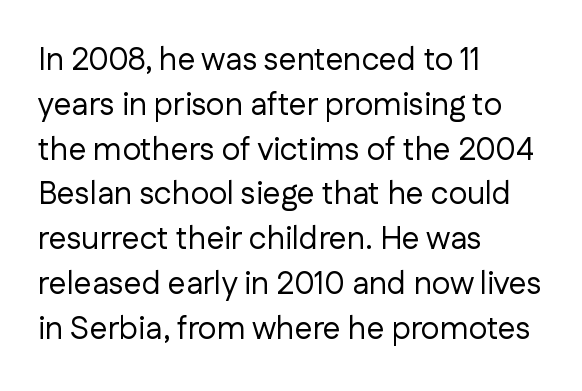
{"serif": "no", "italic": "no", "bold": "no", "weight": "regular", "width": "normal", "stroke_contrast": "low", "x_height": "medium", "monospaced": "no", "underline": "no", "align": "left", "line_spacing": "normal", "line_spacing_ratio": 1.4, "letter_spacing": "normal", "letter_spacing_em": 0.0, "glyph_px": 32}
